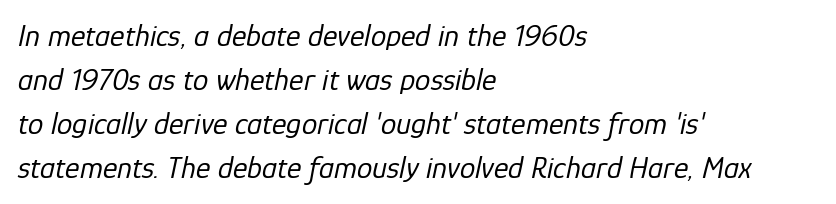
Q: Is the text bold? A: No.
Q: Is the text italic (slanted)? A: Yes, it leans right by about 12 degrees.
Q: Is the text underlined? A: No.
Q: How is the paragraph aligned? A: Left-aligned.
Q: Is the spacing between letters normal or unusually wide? A: Normal.
Q: Is the spacing between lines tight, normal or loose? A: Normal.
Q: Width (condensed, normal, or wide)? A: Normal.
Q: Stroke contrast? A: Low.
Q: x-height? A: Medium.
Q: Monospaced? A: No.
